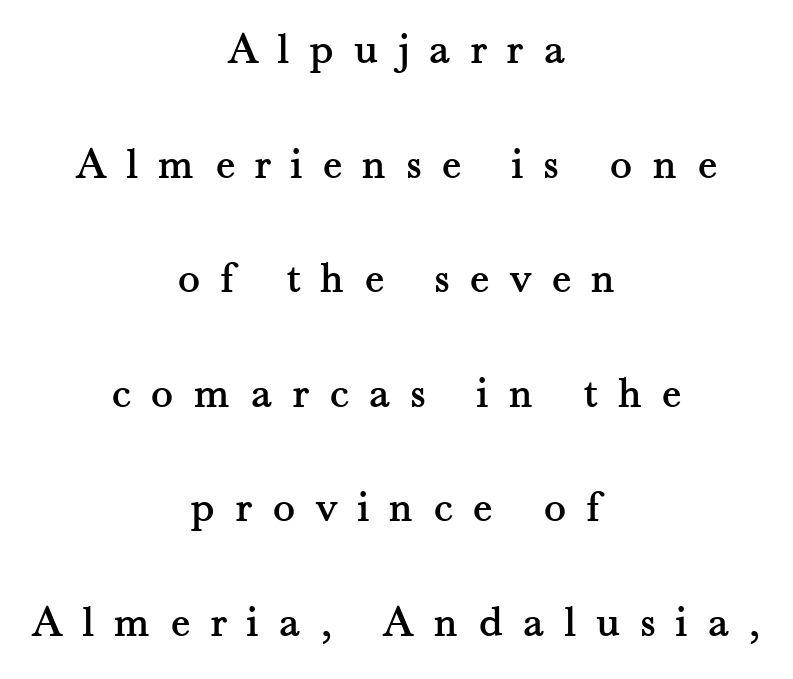
What's the leading like? Stretched, with rows far apart. The compositor balanced each line on the midline. Varying glyph widths throughout — classic text-font behaviour. The baseline area is clear. Someone cranked the tracking dial way up on this one.
